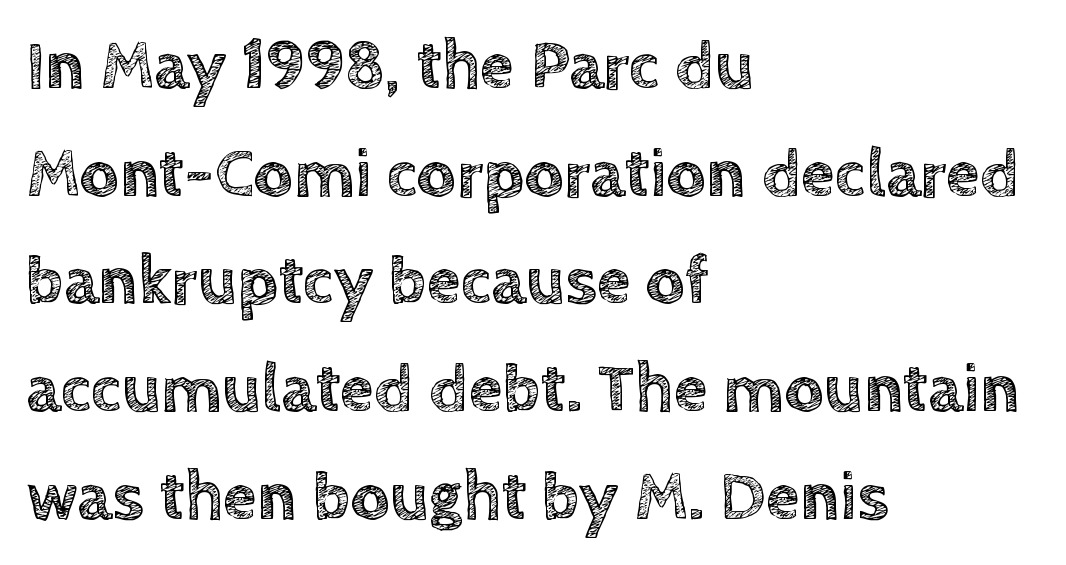
Casual observation: everything's shoved over to the left. Proportional: the letters do not fall into vertical columns. A roman cut, with each character standing at attention. Regarding leading, the lines here are spaced in the standard way. Honestly, the letter spacing is just normal — you wouldn't notice it.
